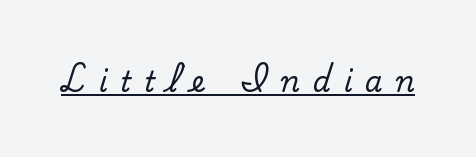
Q: Is the text italic (slanted)? A: Yes.
Q: Is the typeface a serif or a sans-serif typeface? A: Serif.
Q: Is the text underlined? A: Yes.
Q: Is the spacing between letters normal or unusually wide? A: Unusually wide.
Q: Width (condensed, normal, or wide)? A: Normal.
Q: Stroke contrast? A: Medium.
Q: x-height? A: Small.
Q: Monospaced? A: No.
